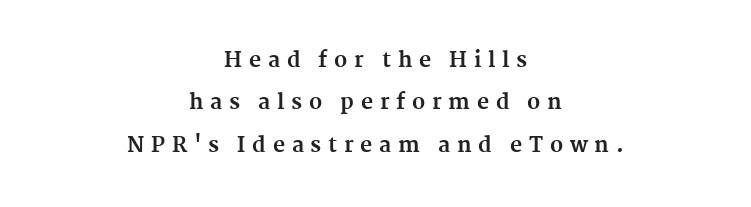
The image shows 21 px bold type, upright; set centered, loose line spacing (2.02x), unusually wide letter spacing (+0.32 em), not underlined.
